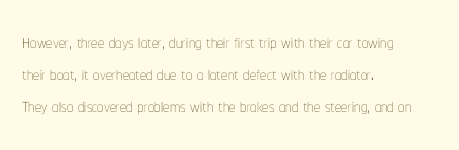
Q: Is the text bold? A: No.
Q: Is the text italic (slanted)? A: No, it is upright.
Q: Is the text underlined? A: No.
Q: How is the paragraph aligned? A: Left-aligned.
Q: Is the spacing between letters normal or unusually wide? A: Normal.
Q: Is the spacing between lines tight, normal or loose? A: Normal.
